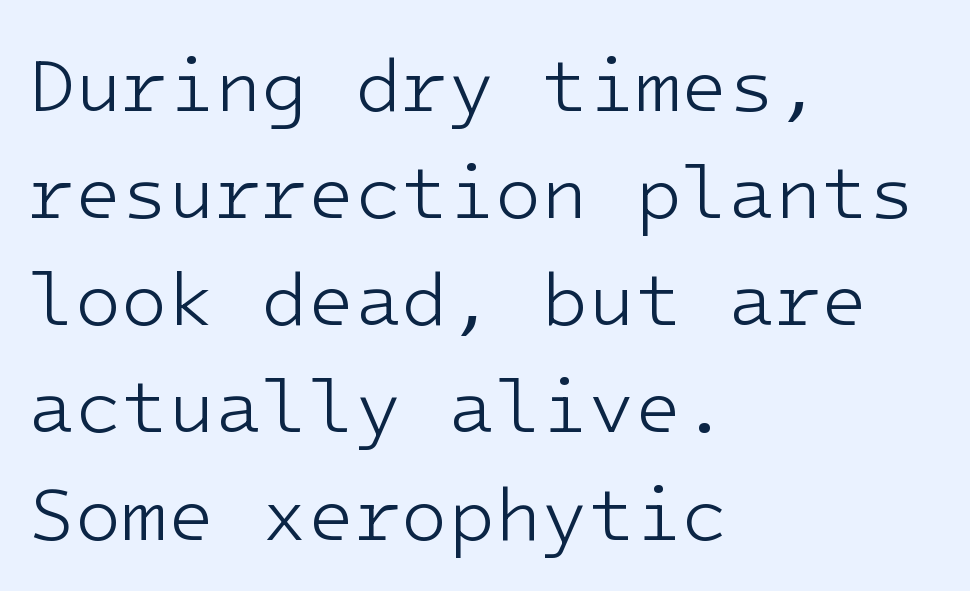
The compositor pushed each line to the left boundary. The face used here is monospaced, like something from a code editor. Stem width sits at or under what a default text font uses. Ascenders rise straight up at ninety degrees. The font family rendered here belongs to the sans-serif group. Each row of text sits above clean, open space.
